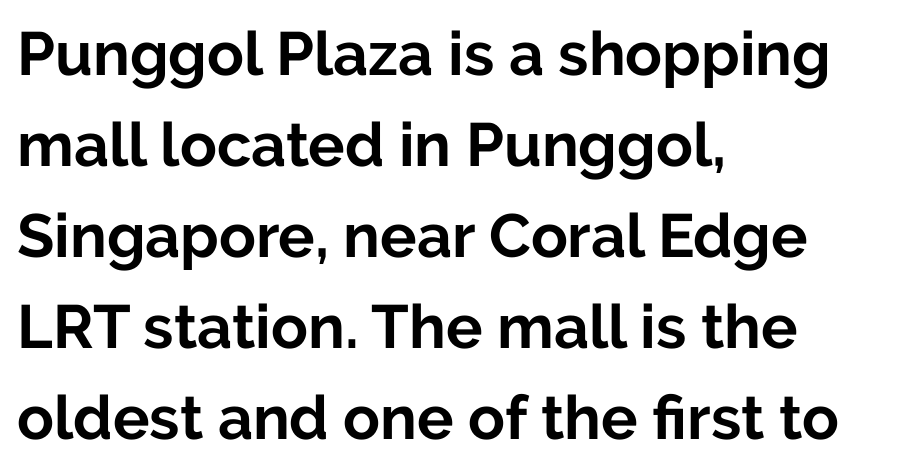
{"serif": "no", "italic": "no", "bold": "yes", "weight": "bold", "width": "normal", "stroke_contrast": "low", "x_height": "medium", "monospaced": "no", "underline": "no", "align": "left", "line_spacing": "normal", "line_spacing_ratio": 1.49, "letter_spacing": "normal", "letter_spacing_em": 0.0, "glyph_px": 61}
